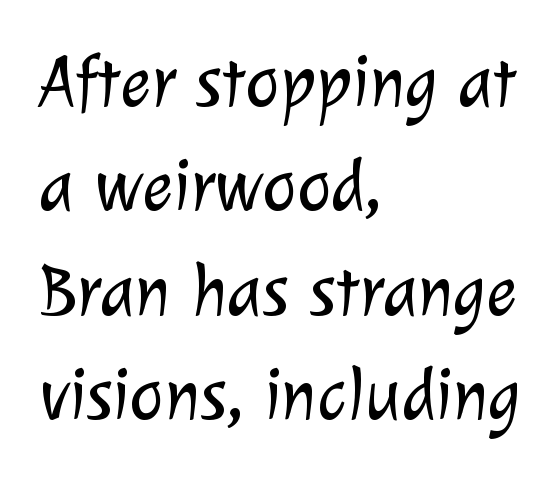
Q: Is the text bold? A: No.
Q: Is the typeface a serif or a sans-serif typeface? A: Sans-serif.
Q: Is the text underlined? A: No.
Q: How is the paragraph aligned? A: Left-aligned.
Q: Is the spacing between letters normal or unusually wide? A: Normal.
Q: Is the spacing between lines tight, normal or loose? A: Normal.
Q: Width (condensed, normal, or wide)? A: Normal.
Q: Stroke contrast? A: Low.
Q: x-height? A: Medium.
Q: Monospaced? A: No.
